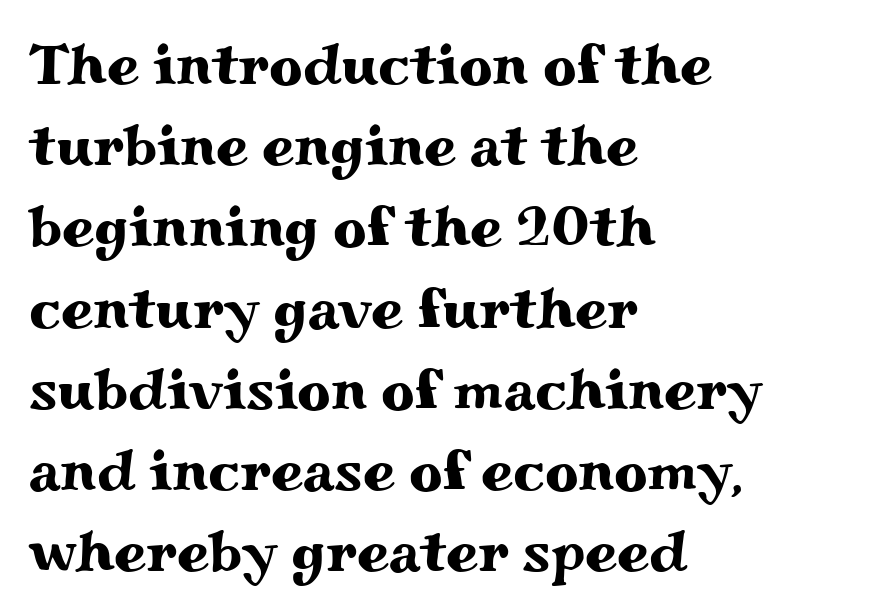
The letters stand straight up with perfectly vertical stems. Small tapered or slab feet sit at the stroke ends, so this counts as serif. The string is rendered with underlining switched off. Spacing verdict: proportional, widths tailored to each character. This rendering uses left alignment, leaving the right contour irregular. Baseline-to-baseline distance is the conventional proportion of letter height.
